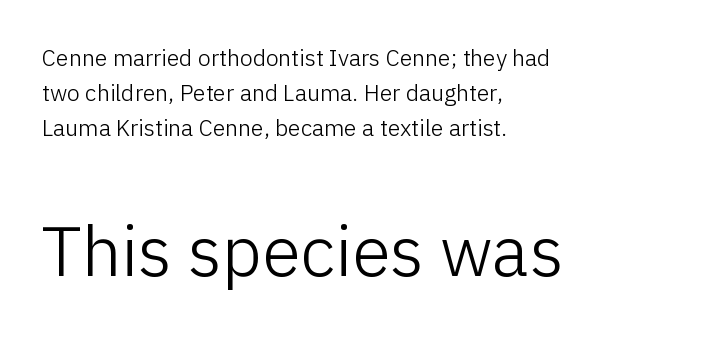
{"serif": "no", "italic": "no", "bold": "no", "weight": "light", "width": "normal", "stroke_contrast": "low", "x_height": "medium", "monospaced": "no", "underline": "no", "align": "left", "line_spacing": "normal", "line_spacing_ratio": 1.53, "letter_spacing": "normal", "letter_spacing_em": 0.0, "larger_block": "second", "size_ratio": 3.04, "glyph_px": 70}
